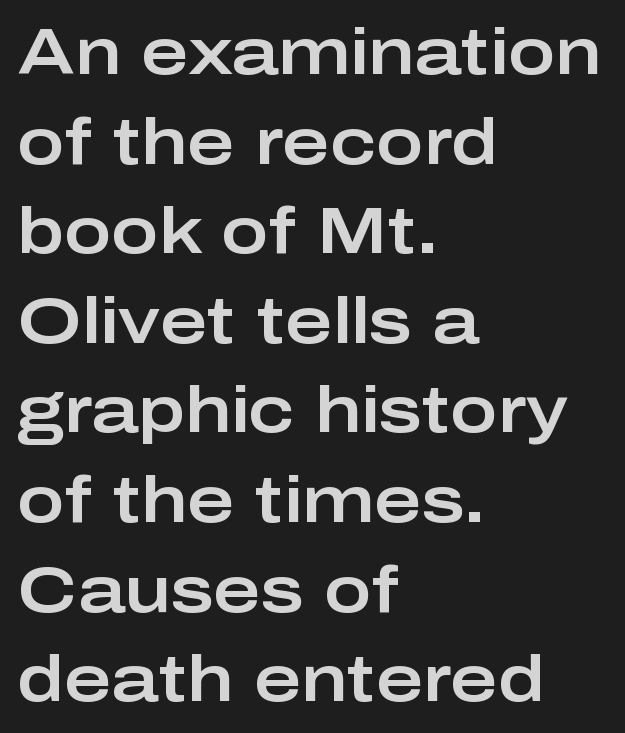
Q: Is the text italic (slanted)? A: No, it is upright.
Q: Is the typeface a serif or a sans-serif typeface? A: Sans-serif.
Q: Is the text underlined? A: No.
Q: How is the paragraph aligned? A: Left-aligned.
Q: Is the spacing between letters normal or unusually wide? A: Normal.
Q: Is the spacing between lines tight, normal or loose? A: Normal.
Q: Width (condensed, normal, or wide)? A: Wide.
Q: Stroke contrast? A: Low.
Q: x-height? A: Medium.
Q: Monospaced? A: No.
